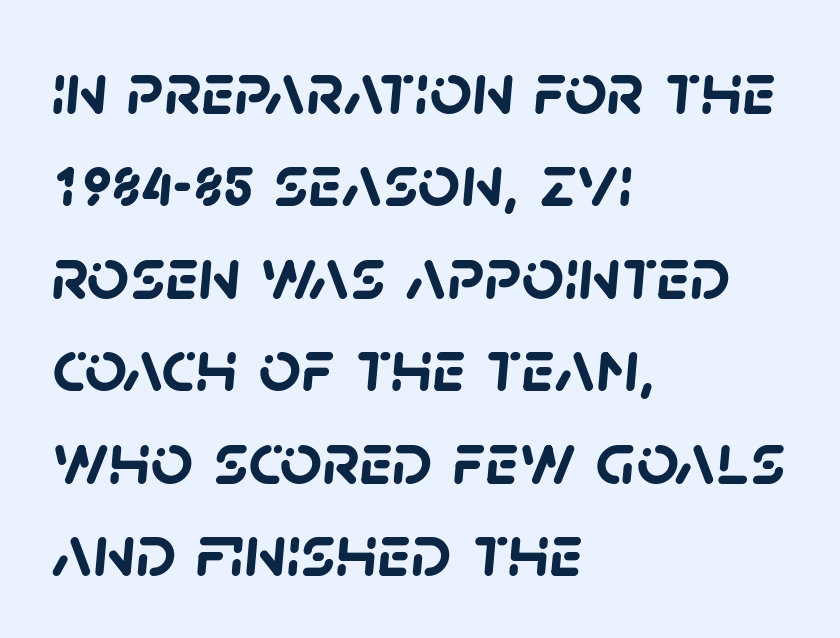
Q: Is the text bold? A: Yes.
Q: Is the typeface a serif or a sans-serif typeface? A: Sans-serif.
Q: Is the text underlined? A: No.
Q: How is the paragraph aligned? A: Left-aligned.
Q: Is the spacing between letters normal or unusually wide? A: Normal.
Q: Is the spacing between lines tight, normal or loose? A: Normal.
Q: Width (condensed, normal, or wide)? A: Normal.
Q: Stroke contrast? A: Low.
Q: x-height? A: Large.
Q: Monospaced? A: No.
